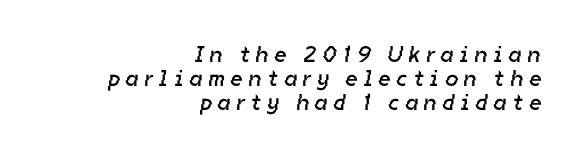
{"bold": "no", "underline": "no", "align": "right", "line_spacing": "tight", "line_spacing_ratio": 1.05, "letter_spacing": "wide", "letter_spacing_em": 0.27, "glyph_px": 23}
